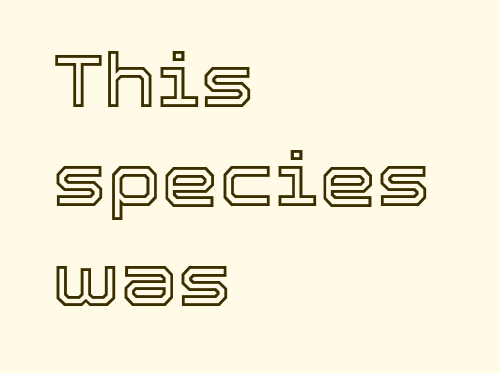
The lettering holds an erect, upright posture throughout. This rendering features lettering with no underline. There is no visible air inserted between adjacent glyphs. Each new line begins a customary step beneath the previous one. In CSS terms this would be text-align: left.
